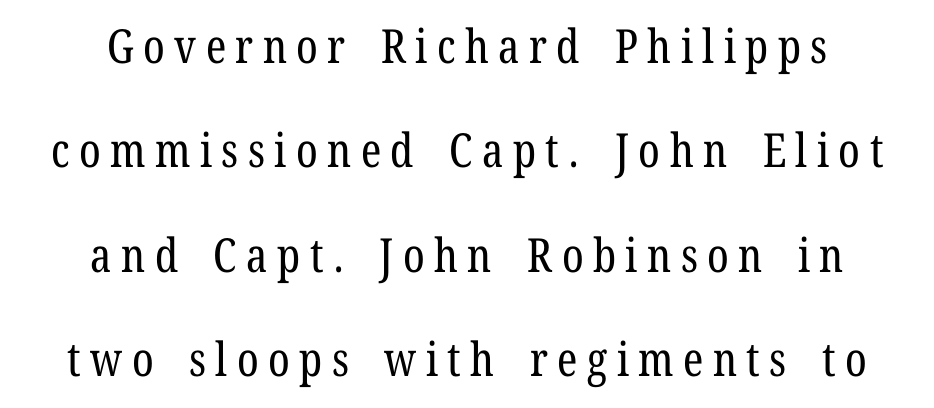
Q: Is the text bold? A: No.
Q: Is the text italic (slanted)? A: No, it is upright.
Q: Is the typeface a serif or a sans-serif typeface? A: Serif.
Q: Is the text underlined? A: No.
Q: How is the paragraph aligned? A: Centered.
Q: Is the spacing between letters normal or unusually wide? A: Unusually wide.
Q: Is the spacing between lines tight, normal or loose? A: Loose.
Q: Width (condensed, normal, or wide)? A: Condensed.
Q: Stroke contrast? A: Low.
Q: x-height? A: Medium.
Q: Monospaced? A: No.
